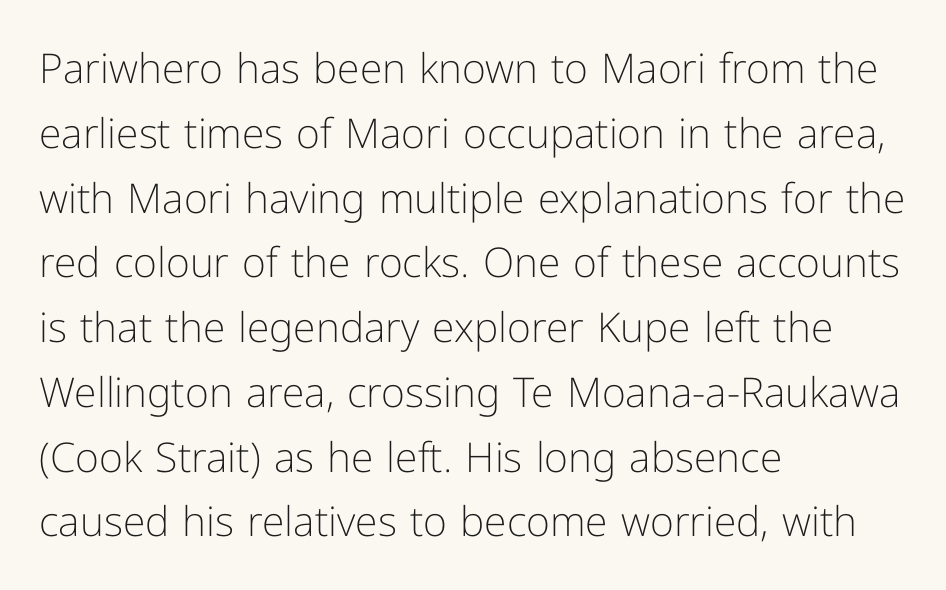
{"serif": "no", "italic": "no", "bold": "no", "weight": "light", "width": "normal", "stroke_contrast": "low", "x_height": "medium", "monospaced": "no", "underline": "no", "align": "left", "line_spacing": "normal", "line_spacing_ratio": 1.58, "letter_spacing": "normal", "letter_spacing_em": 0.0, "glyph_px": 41}
